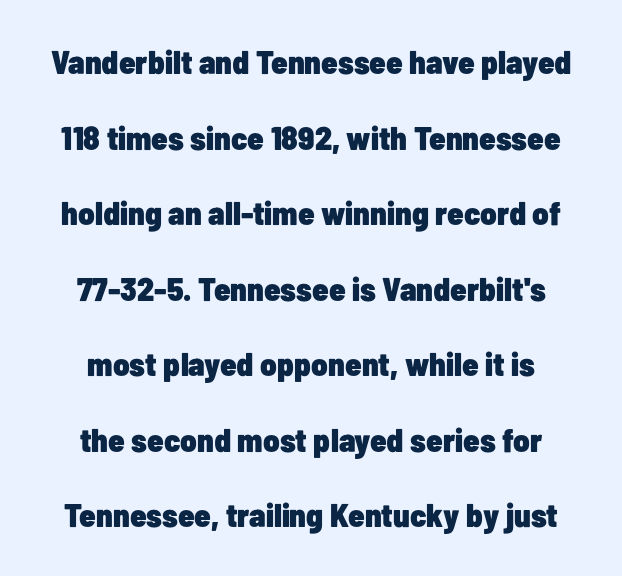
{"serif": "no", "italic": "no", "bold": "yes", "weight": "heavy", "width": "condensed", "stroke_contrast": "low", "x_height": "medium", "monospaced": "no", "underline": "no", "line_spacing": "loose", "line_spacing_ratio": 2.29, "letter_spacing": "normal", "letter_spacing_em": 0.0, "glyph_px": 33}
